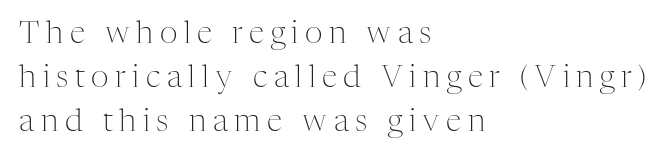
The image shows 31 px light serif type, upright; set left-aligned, normal line spacing (1.42x), unusually wide letter spacing (+0.21 em), not underlined; medium stroke contrast and a medium x-height.
